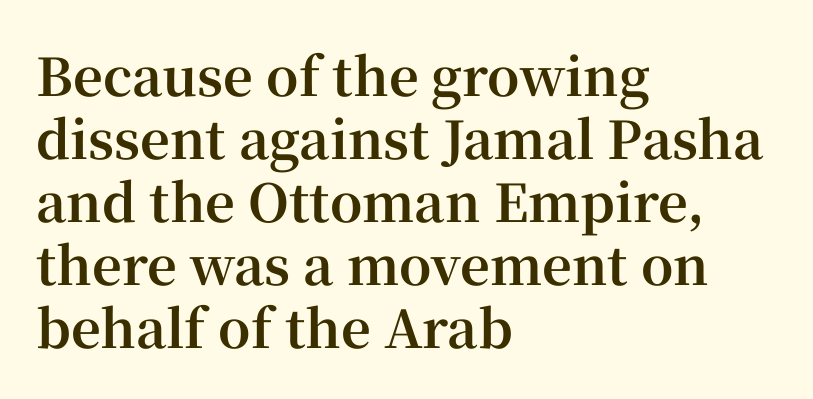
{"serif": "yes", "italic": "no", "bold": "yes", "weight": "bold", "width": "normal", "stroke_contrast": "high", "x_height": "medium", "monospaced": "no", "underline": "no", "align": "left", "line_spacing_ratio": 1.21, "letter_spacing": "normal", "letter_spacing_em": 0.0, "glyph_px": 52}
